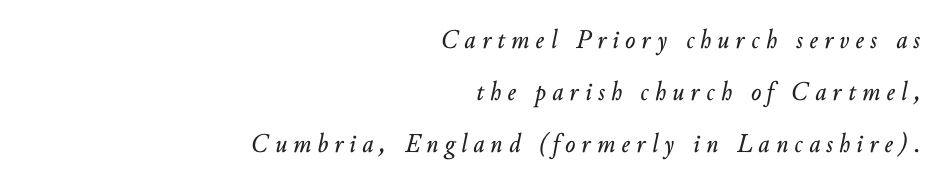
The image shows 27 px text type, italic (leaning right); set right-aligned, loose line spacing (1.92x), unusually wide letter spacing (+0.23 em), not underlined.
